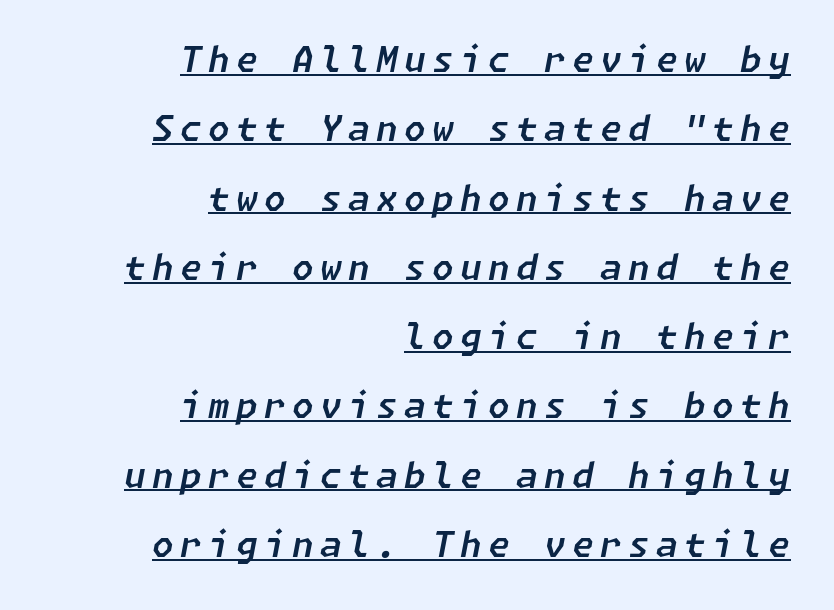
Q: Is the text italic (slanted)? A: Yes, it leans right by about 11 degrees.
Q: Is the text underlined? A: Yes.
Q: How is the paragraph aligned? A: Right-aligned.
Q: Is the spacing between lines tight, normal or loose? A: Loose.
Q: Width (condensed, normal, or wide)? A: Normal.
Q: Stroke contrast? A: Low.
Q: x-height? A: Medium.
